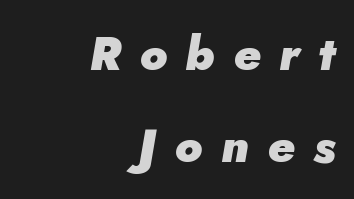
The image shows 47 px heavy type, italic (leaning right); set right-aligned, loose line spacing (1.95x), unusually wide letter spacing (+0.39 em), not underlined; low stroke contrast and a small x-height.
